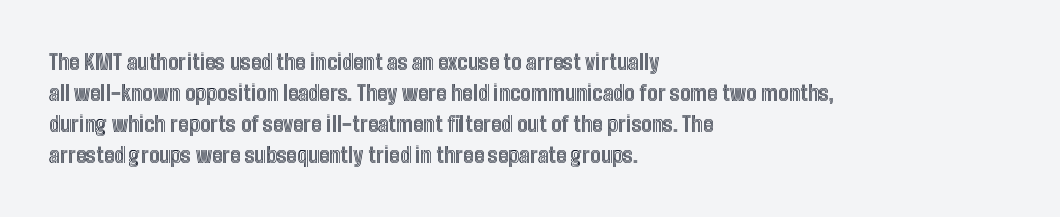
There is no visible air inserted between adjacent glyphs. Alignment: flush left. The words here are not underlined. The axis of the letterforms is exactly vertical. The designer left line spacing at the default.
